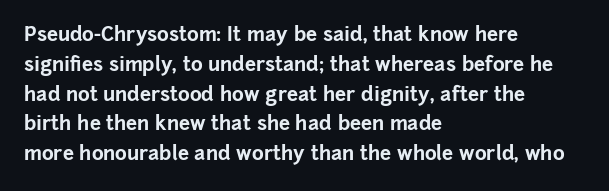
Q: Is the text bold? A: Yes.
Q: Is the text italic (slanted)? A: No, it is upright.
Q: Is the text underlined? A: No.
Q: How is the paragraph aligned? A: Left-aligned.
Q: Is the spacing between letters normal or unusually wide? A: Normal.
Q: Is the spacing between lines tight, normal or loose? A: Normal.
